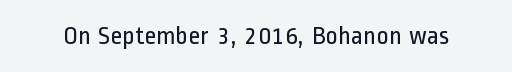
Q: Is the text bold? A: No.
Q: Is the text italic (slanted)? A: No, it is upright.
Q: Is the text underlined? A: No.
Q: Is the spacing between letters normal or unusually wide? A: Normal.
